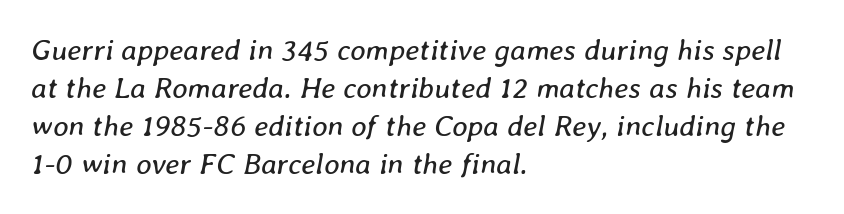
{"italic": "yes", "lean": "right", "slant_degrees": 8, "bold": "no", "weight": "regular", "width": "normal", "stroke_contrast": "low", "x_height": "medium", "monospaced": "no", "underline": "no", "align": "left", "line_spacing": "normal", "line_spacing_ratio": 1.27, "letter_spacing": "normal", "letter_spacing_em": 0.0, "glyph_px": 30}
